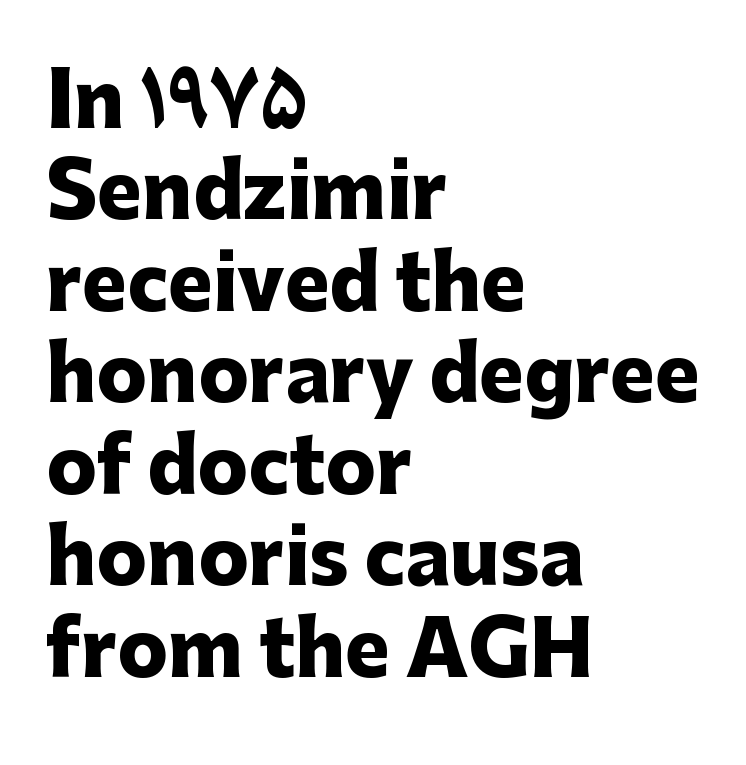
The image shows 75 px heavy sans-serif type, upright; set left-aligned, line spacing 1.22x, normal letter spacing, not underlined; low stroke contrast and a medium x-height.
